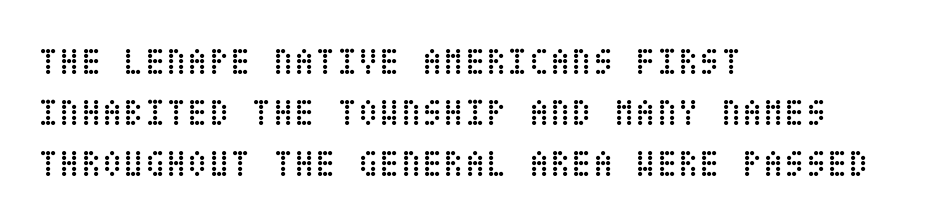
The image shows 39 px regular-weight, condensed type, upright; set left-aligned, normal line spacing (1.31x), normal letter spacing, not underlined; low stroke contrast and a large x-height.
